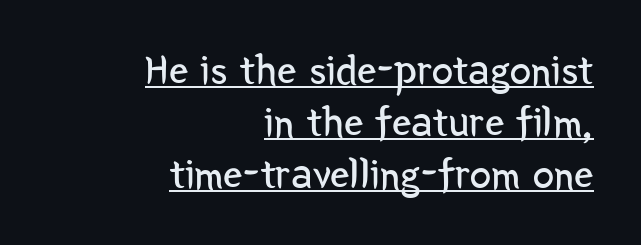
{"serif": "no", "italic": "no", "bold": "no", "weight": "regular", "width": "condensed", "stroke_contrast": "low", "x_height": "medium", "monospaced": "no", "underline": "yes", "align": "right", "line_spacing_ratio": 1.21, "letter_spacing": "normal", "letter_spacing_em": 0.0, "glyph_px": 43}
